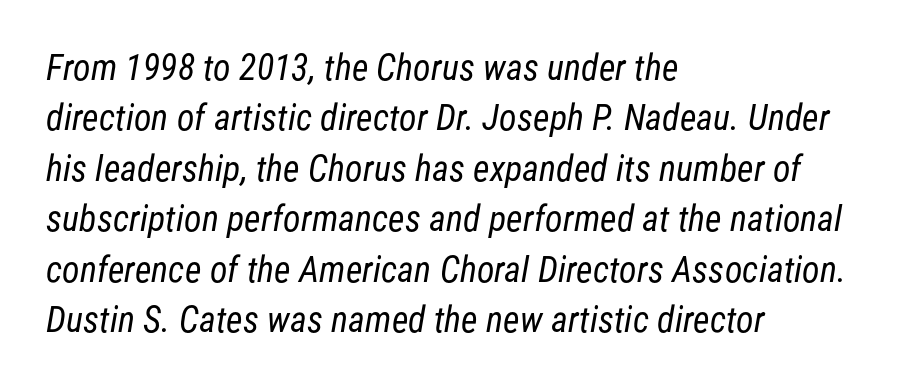
The image shows 36 px regular-weight, condensed sans-serif type; set left-aligned, normal line spacing (1.4x), normal letter spacing, not underlined; low stroke contrast and a medium x-height.
